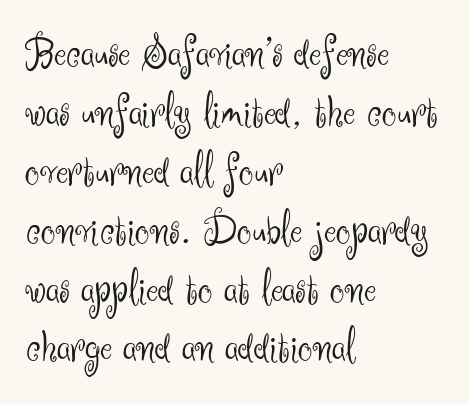
Q: Is the text bold? A: No.
Q: Is the text italic (slanted)? A: No, it is upright.
Q: Is the typeface a serif or a sans-serif typeface? A: Sans-serif.
Q: Is the text underlined? A: No.
Q: How is the paragraph aligned? A: Left-aligned.
Q: Is the spacing between letters normal or unusually wide? A: Normal.
Q: Is the spacing between lines tight, normal or loose? A: Normal.
Q: Width (condensed, normal, or wide)? A: Normal.
Q: Stroke contrast? A: Medium.
Q: x-height? A: Small.
Q: Monospaced? A: No.
